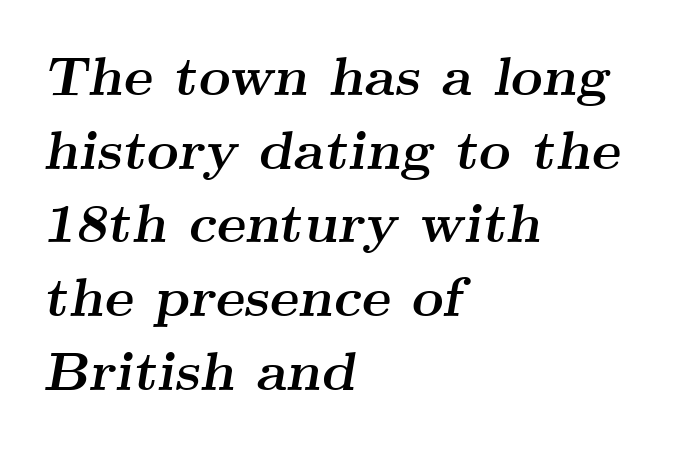
The image shows 55 px semibold, wide serif type, italic (leaning right); set left-aligned, normal line spacing (1.34x), normal letter spacing, not underlined; medium stroke contrast and a small x-height.
